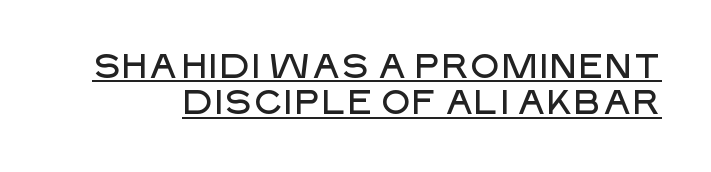
The image shows 34 px sans-serif type, upright; set tight line spacing (1.06x), normal letter spacing, underlined; low stroke contrast and a large x-height.
